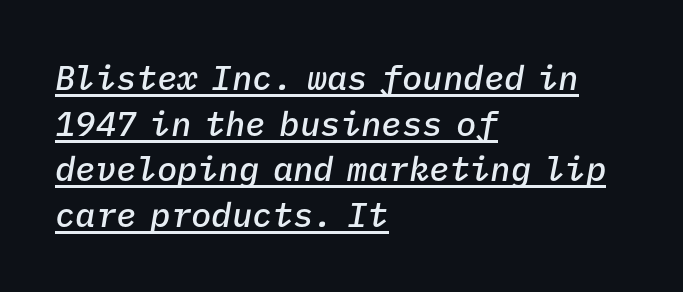
{"italic": "yes", "lean": "right", "slant_degrees": 9, "bold": "semi", "weight": "semibold", "width": "normal", "stroke_contrast": "low", "x_height": "medium", "monospaced": "yes", "underline": "yes", "align": "left", "line_spacing": "normal", "line_spacing_ratio": 1.34, "letter_spacing": "normal", "letter_spacing_em": 0.0, "glyph_px": 34}
